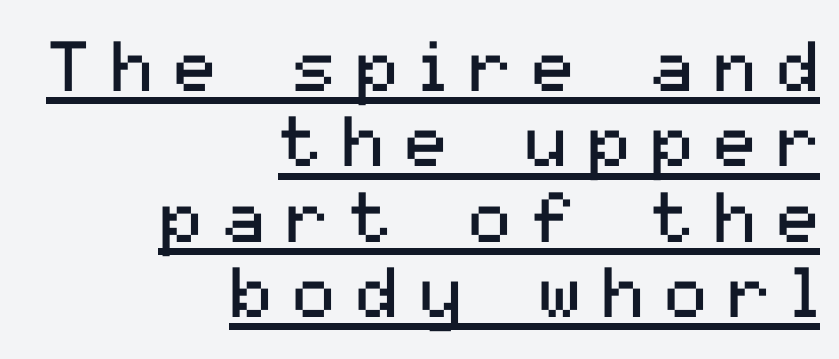
{"serif": "no", "italic": "no", "bold": "no", "weight": "regular", "width": "normal", "stroke_contrast": "medium", "x_height": "medium", "monospaced": "no", "underline": "yes", "align": "right", "line_spacing": "tight", "line_spacing_ratio": 1.06, "letter_spacing": "wide", "letter_spacing_em": 0.29, "glyph_px": 71}
